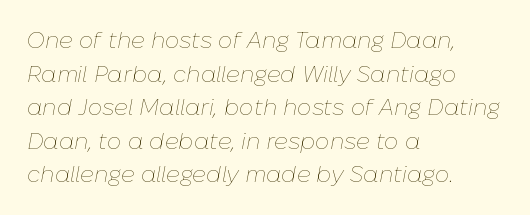
A classic flush-left, rag-right setting is used for this passage. Quick note: italic. Plain, unruled lines of type. No heavy texture on the line: the type isn't bold. The face used here is rendered with its standard letterfit.
